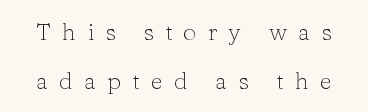
This is not heavy type; no bold has been used. Someone cranked the tracking dial way up on this one. Tall strokes in this sample are plumb rather than angled. Quick note: interline space is abundant. Unmarked baselines from the first word to the last.
